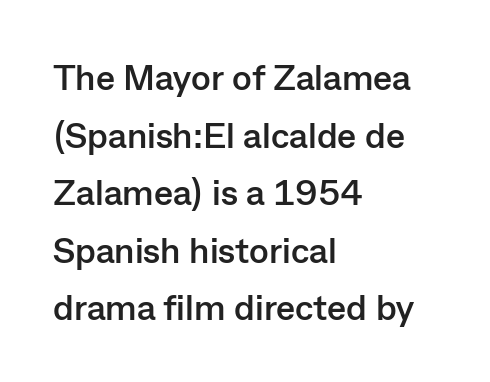
Q: Is the text bold? A: Yes.
Q: Is the text italic (slanted)? A: No, it is upright.
Q: Is the typeface a serif or a sans-serif typeface? A: Sans-serif.
Q: Is the text underlined? A: No.
Q: How is the paragraph aligned? A: Left-aligned.
Q: Is the spacing between letters normal or unusually wide? A: Normal.
Q: Is the spacing between lines tight, normal or loose? A: Normal.
Q: Width (condensed, normal, or wide)? A: Normal.
Q: Stroke contrast? A: Low.
Q: x-height? A: Medium.
Q: Monospaced? A: No.
